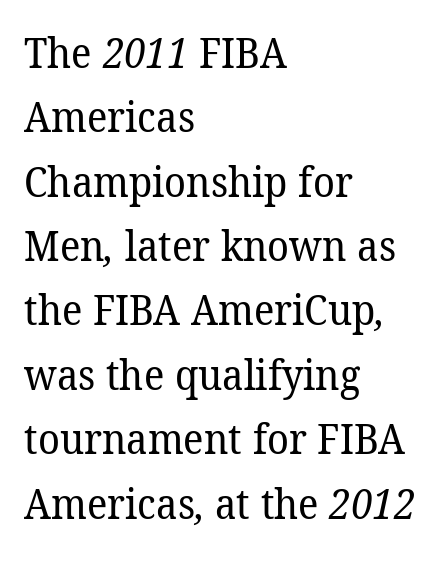
Q: Is the text bold? A: No.
Q: Is the typeface a serif or a sans-serif typeface? A: Serif.
Q: Is the text underlined? A: No.
Q: How is the paragraph aligned? A: Left-aligned.
Q: Is the spacing between letters normal or unusually wide? A: Normal.
Q: Is the spacing between lines tight, normal or loose? A: Normal.
Q: Width (condensed, normal, or wide)? A: Normal.
Q: Stroke contrast? A: Low.
Q: x-height? A: Medium.
Q: Monospaced? A: No.
